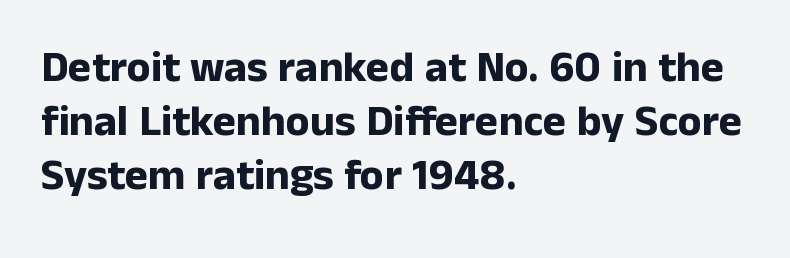
{"serif": "no", "italic": "no", "bold": "yes", "weight": "bold", "width": "normal", "stroke_contrast": "low", "x_height": "medium", "monospaced": "no", "underline": "no", "align": "left", "line_spacing_ratio": 1.23, "letter_spacing": "normal", "letter_spacing_em": 0.0, "glyph_px": 44}
